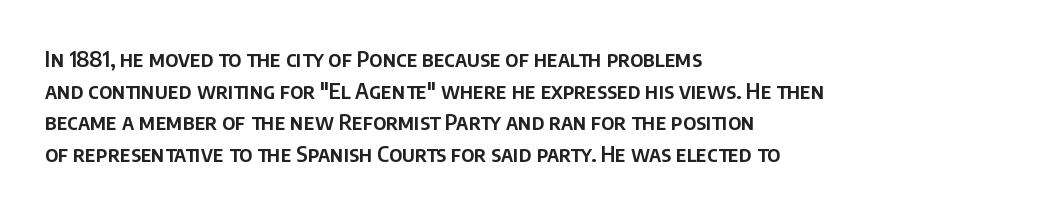
Q: Is the text italic (slanted)? A: No, it is upright.
Q: Is the text underlined? A: No.
Q: How is the paragraph aligned? A: Left-aligned.
Q: Is the spacing between letters normal or unusually wide? A: Normal.
Q: Is the spacing between lines tight, normal or loose? A: Normal.
